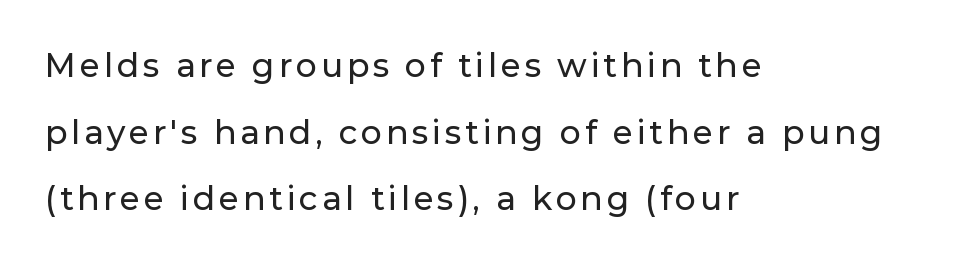
The image shows 33 px sans-serif type, upright; set left-aligned, loose line spacing (2.02x), not underlined; low stroke contrast and a medium x-height.
